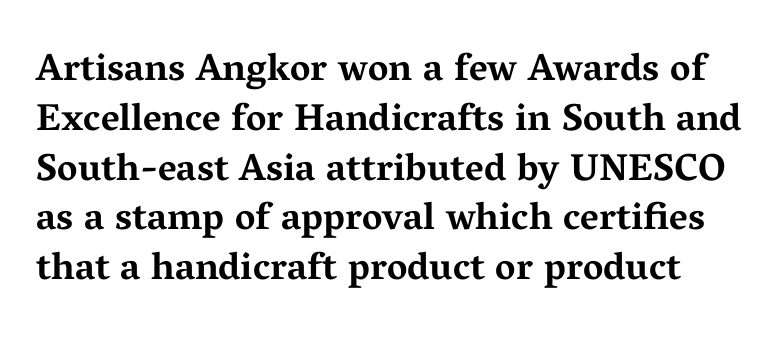
Q: Is the text bold? A: Yes.
Q: Is the text italic (slanted)? A: No, it is upright.
Q: Is the typeface a serif or a sans-serif typeface? A: Serif.
Q: Is the text underlined? A: No.
Q: Is the spacing between letters normal or unusually wide? A: Normal.
Q: Is the spacing between lines tight, normal or loose? A: Normal.
Q: Width (condensed, normal, or wide)? A: Wide.
Q: Stroke contrast? A: Medium.
Q: x-height? A: Medium.
Q: Monospaced? A: No.
